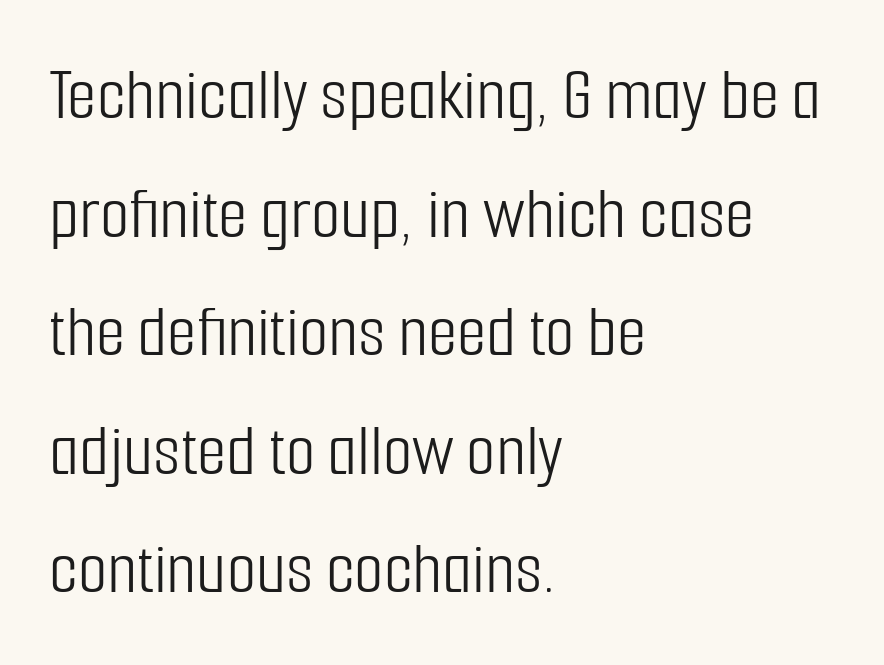
The image shows 76 px light, condensed sans-serif type, upright; set left-aligned, normal line spacing (1.56x), normal letter spacing, not underlined; low stroke contrast and a medium x-height.
